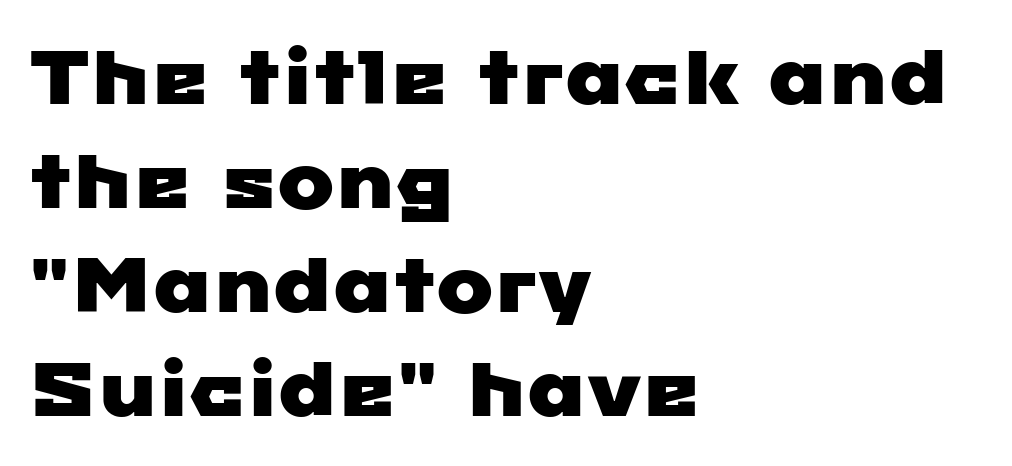
Q: Is the typeface a serif or a sans-serif typeface? A: Sans-serif.
Q: Is the text underlined? A: No.
Q: How is the paragraph aligned? A: Left-aligned.
Q: Is the spacing between letters normal or unusually wide? A: Normal.
Q: Is the spacing between lines tight, normal or loose? A: Normal.
Q: Width (condensed, normal, or wide)? A: Wide.
Q: Stroke contrast? A: Low.
Q: x-height? A: Medium.
Q: Monospaced? A: No.
